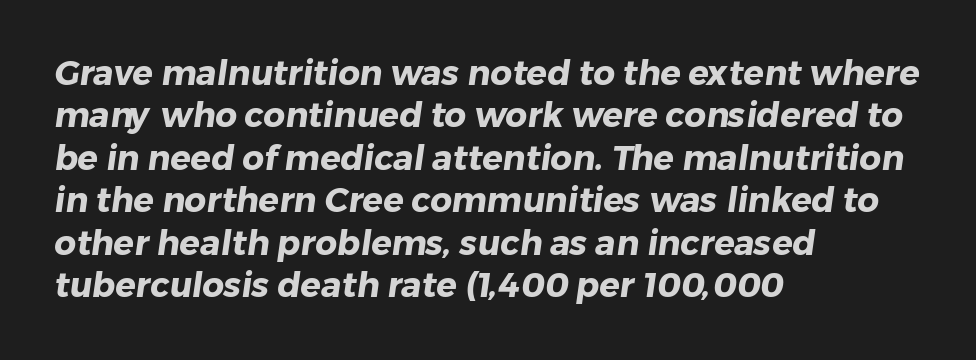
Q: Is the text bold? A: Yes.
Q: Is the typeface a serif or a sans-serif typeface? A: Sans-serif.
Q: Is the text underlined? A: No.
Q: How is the paragraph aligned? A: Left-aligned.
Q: Is the spacing between letters normal or unusually wide? A: Normal.
Q: Is the spacing between lines tight, normal or loose? A: Normal.
Q: Width (condensed, normal, or wide)? A: Normal.
Q: Stroke contrast? A: Low.
Q: x-height? A: Medium.
Q: Monospaced? A: No.
